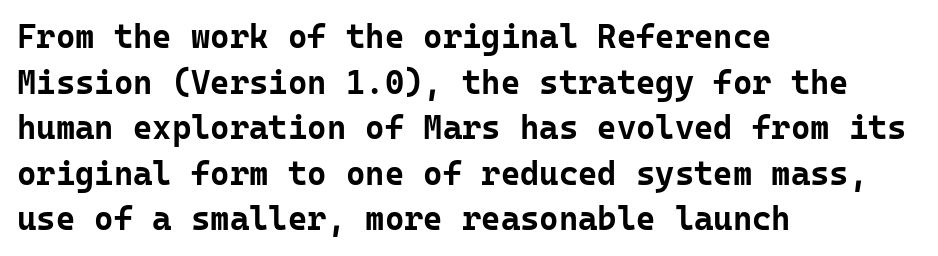
Line beginnings align vertically; line endings do not. These lines are rendered in a fixed-pitch font. The letters stand straight up with perfectly vertical stems. Only glyphs here, with clear space below each row. Notice how descenders clear the ascenders below comfortably — that's standard leading. Is the type bold? Yes — the strokes are clearly thick and heavy.
